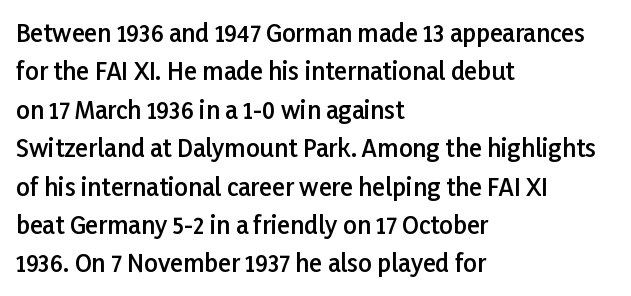
Q: Is the text bold? A: Semi-bold.
Q: Is the text italic (slanted)? A: No, it is upright.
Q: Is the text underlined? A: No.
Q: How is the paragraph aligned? A: Left-aligned.
Q: Is the spacing between letters normal or unusually wide? A: Normal.
Q: Is the spacing between lines tight, normal or loose? A: Normal.
